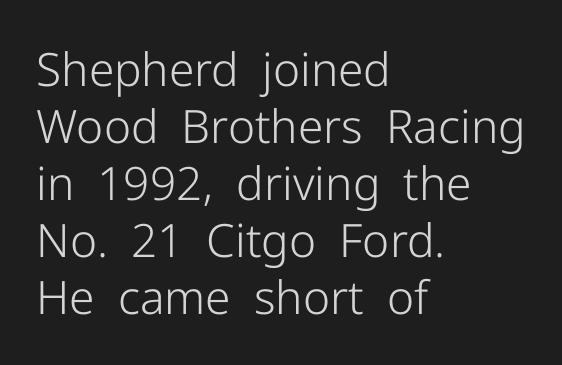
The image shows 46 px light sans-serif type, upright; set left-aligned, line spacing 1.24x, normal letter spacing, not underlined; low stroke contrast and a medium x-height.
